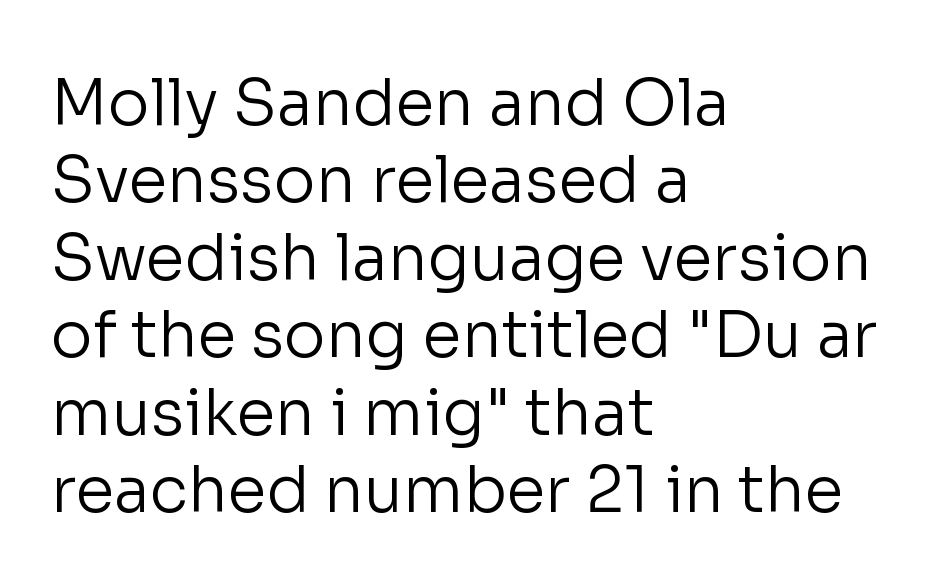
The image shows 63 px regular-weight sans-serif type, upright; set left-aligned, line spacing 1.23x, normal letter spacing, not underlined; low stroke contrast and a medium x-height.
